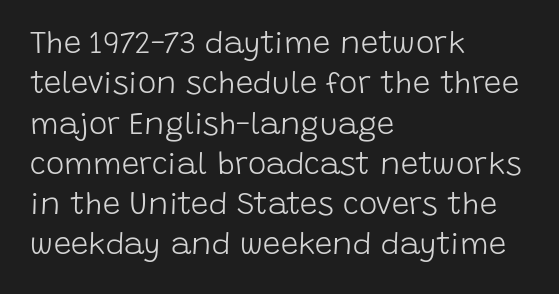
{"serif": "no", "italic": "no", "bold": "no", "weight": "light", "width": "normal", "stroke_contrast": "low", "x_height": "large", "monospaced": "no", "underline": "no", "align": "left", "line_spacing": "normal", "line_spacing_ratio": 1.3, "letter_spacing": "normal", "letter_spacing_em": 0.0, "glyph_px": 31}
